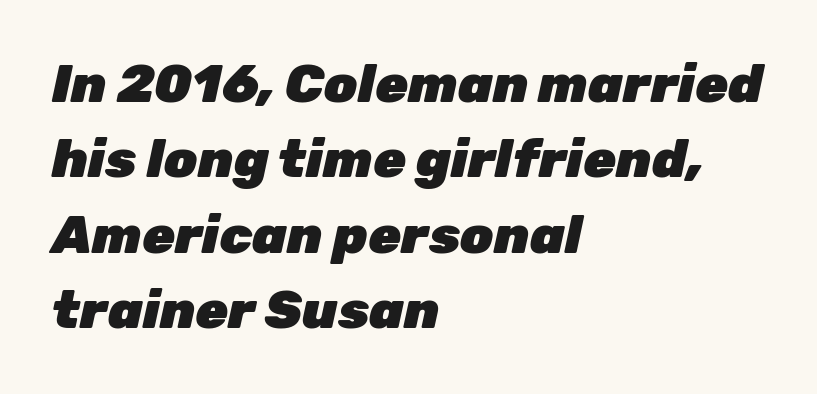
The image shows 53 px heavy type, italic (leaning right); set left-aligned, normal line spacing (1.42x), normal letter spacing, not underlined; low stroke contrast and a medium x-height.
